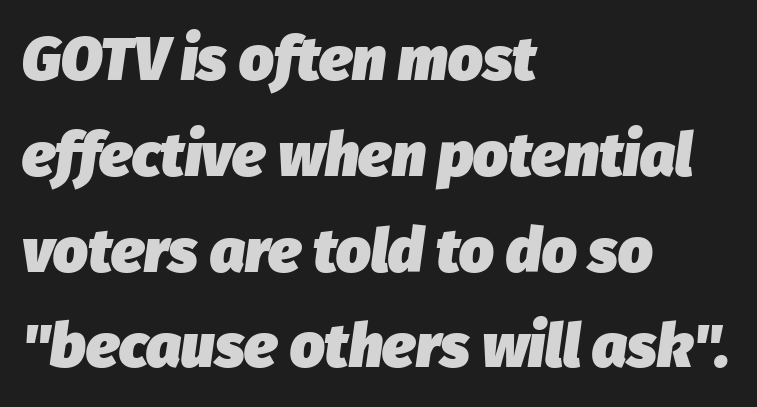
Honestly, there is no underline to notice here at all. A typesetter would call this zero additional tracking. Students, this is bold: see how much ink each stroke carries. The lines sit at an ordinary, default distance from one another. Think of a printed novel: that variable character pitch is what you see here. This rendering uses left alignment, leaving the right contour irregular.
